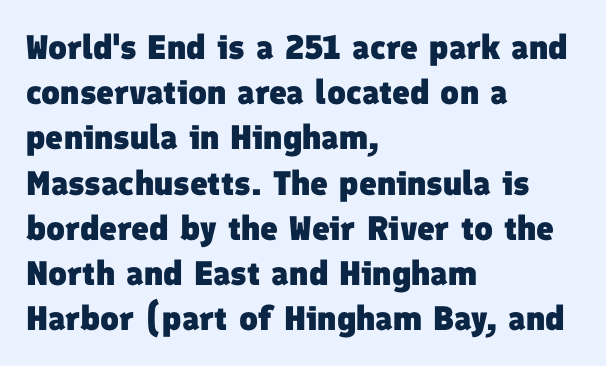
Compared with an ordinary text face, these strokes are far heavier — a full bold. The leading is moderate, giving the passage an even texture. Letterform terminals end flat and unadorned throughout the passage. Leftover space on each line is placed entirely after the last word. Each letter keeps its own natural width here, so spacing adapts to shape.
